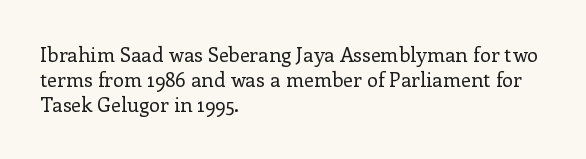
How would I describe the line gaps? Plain and ordinary. Stem width sits at or under what a default text font uses. Posture: straight, roman, zero tilt. Underlining? Definitely not there. How are the letters spaced? Ordinarily, with no added tracking. Alignment: flush left.
